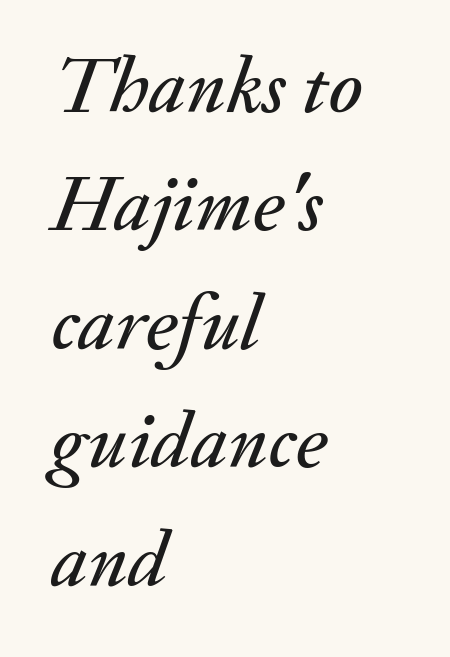
The image shows 80 px text type, italic (leaning right); set left-aligned, normal line spacing (1.48x), normal letter spacing, not underlined; medium stroke contrast and a small x-height.
